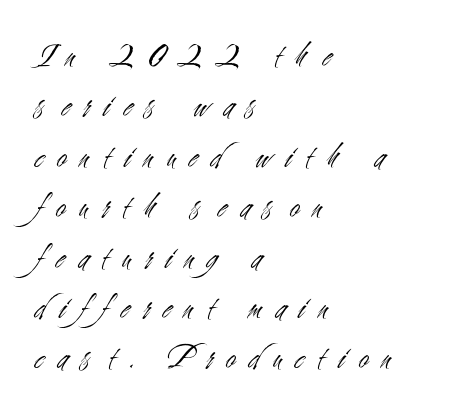
{"serif": "no", "bold": "no", "weight": "light", "width": "condensed", "stroke_contrast": "medium", "x_height": "small", "monospaced": "no", "underline": "no", "align": "left", "line_spacing": "normal", "line_spacing_ratio": 1.44, "letter_spacing": "wide", "letter_spacing_em": 0.4, "glyph_px": 35}
